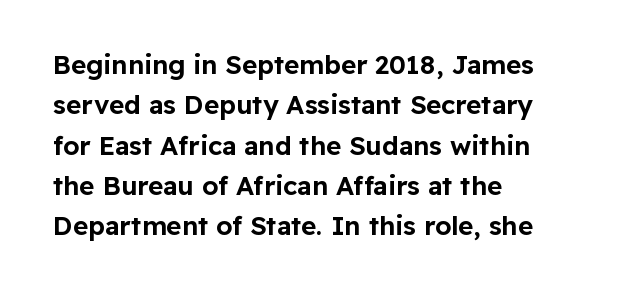
This rendering uses left alignment, leaving the right contour irregular. The vertical gap from one line to the next is medium. The space beneath each line is pristine and unruled. Does extra space separate the letters? No, they use regular spacing. Every character sits straight up, as roman type does.
